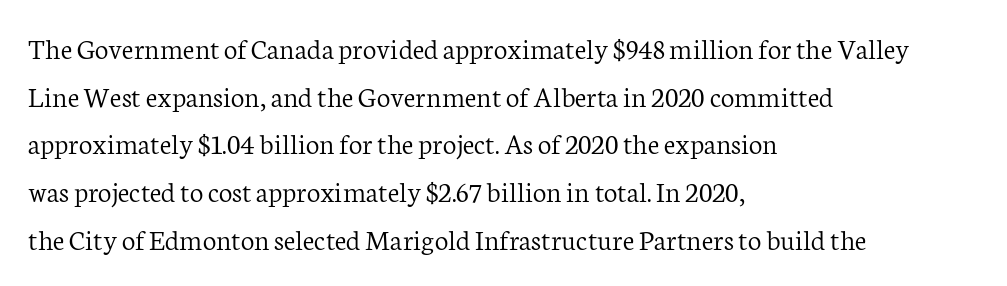
{"serif": "yes", "italic": "no", "bold": "no", "weight": "light", "width": "normal", "stroke_contrast": "low", "x_height": "medium", "monospaced": "no", "underline": "no", "align": "left", "line_spacing": "normal", "line_spacing_ratio": 1.59, "letter_spacing": "normal", "letter_spacing_em": 0.0, "glyph_px": 30}
